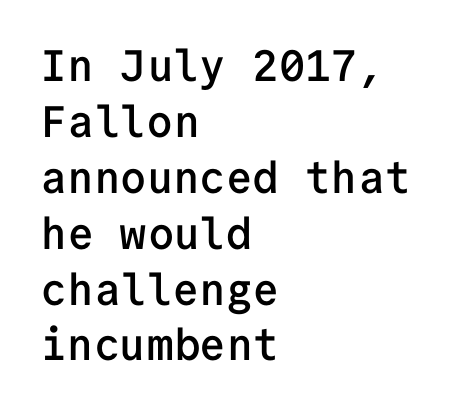
Q: Is the text bold? A: Semi-bold.
Q: Is the text italic (slanted)? A: No, it is upright.
Q: Is the typeface a serif or a sans-serif typeface? A: Sans-serif.
Q: Is the text underlined? A: No.
Q: How is the paragraph aligned? A: Left-aligned.
Q: Is the spacing between letters normal or unusually wide? A: Normal.
Q: Is the spacing between lines tight, normal or loose? A: Normal.
Q: Width (condensed, normal, or wide)? A: Normal.
Q: Stroke contrast? A: Low.
Q: x-height? A: Medium.
Q: Monospaced? A: Yes.
